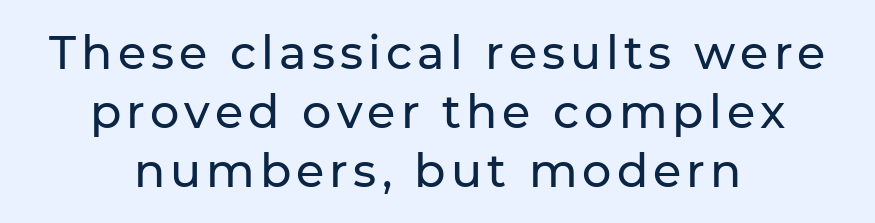
Q: Is the text italic (slanted)? A: No, it is upright.
Q: Is the typeface a serif or a sans-serif typeface? A: Sans-serif.
Q: Is the text underlined? A: No.
Q: How is the paragraph aligned? A: Centered.
Q: Is the spacing between lines tight, normal or loose? A: Normal.
Q: Width (condensed, normal, or wide)? A: Normal.
Q: Stroke contrast? A: Low.
Q: x-height? A: Medium.
Q: Monospaced? A: No.
